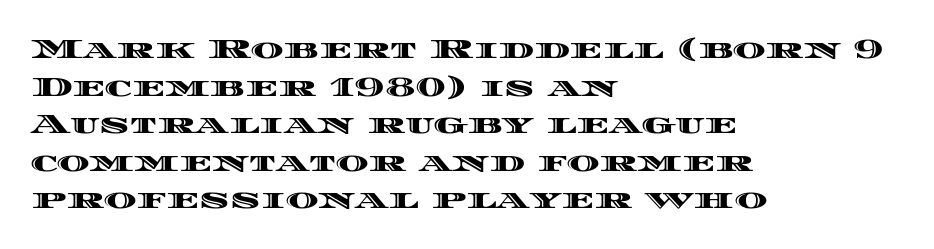
{"italic": "no", "width": "wide", "x_height": "large", "monospaced": "no", "underline": "no", "align": "left", "line_spacing": "normal", "line_spacing_ratio": 1.34, "letter_spacing": "normal", "letter_spacing_em": 0.0, "glyph_px": 28}
